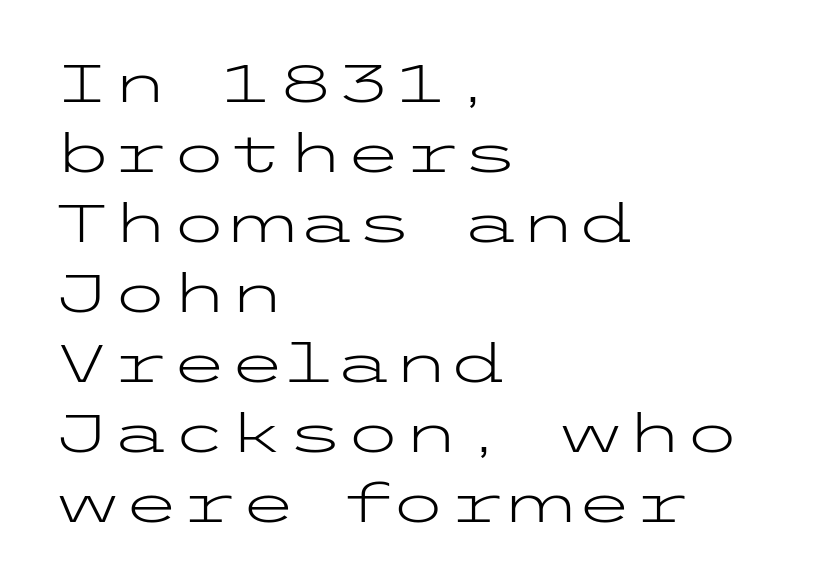
Where is the straight margin? On the left. The text was rendered using a sans face with plain stroke endings. Nothing heavy about these letters — not bold at all. Ascenders rise straight up at ninety degrees. Baseline-to-baseline distance is the conventional proportion of letter height. Descenders hang freely into open space.
